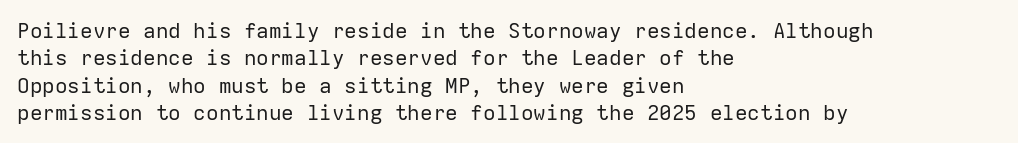
The image shows 21 px text type, upright; set left-aligned, normal line spacing (1.3x), normal letter spacing, not underlined.
